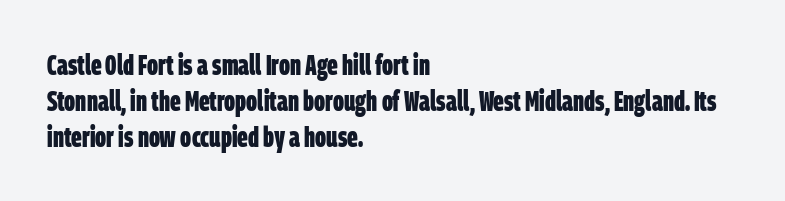
Is the block centered? No — it sits flush against the left margin. The font is running at its bold setting. The space between consecutive lines is moderate. The glyphs in this specimen are sans serif.
